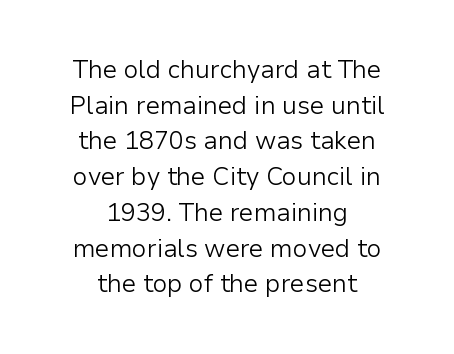
{"italic": "no", "bold": "no", "underline": "no", "align": "center", "line_spacing": "normal", "line_spacing_ratio": 1.43, "letter_spacing": "normal", "letter_spacing_em": 0.0, "glyph_px": 25}
